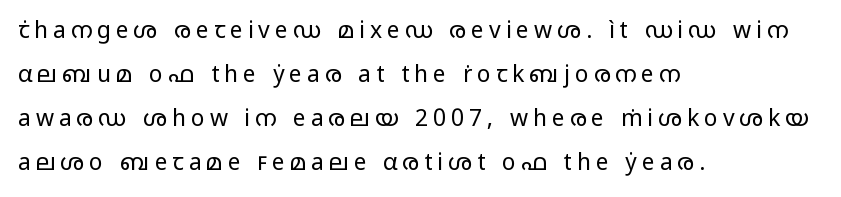
The image shows 23 px text type, upright; set left-aligned, loose line spacing (1.91x), unusually wide letter spacing (+0.21 em), not underlined.
